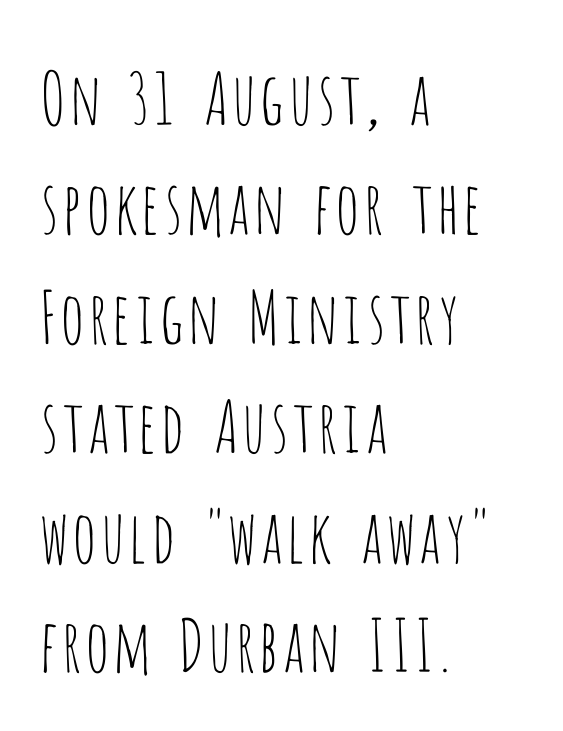
The image shows 72 px thin, condensed sans-serif type, upright; set left-aligned, normal line spacing (1.52x), normal letter spacing, not underlined; low stroke contrast and a large x-height.
